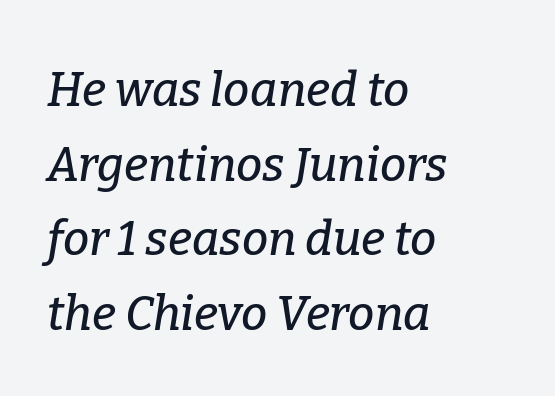
{"serif": "yes", "italic": "yes", "lean": "right", "slant_degrees": 9, "width": "normal", "stroke_contrast": "low", "x_height": "medium", "monospaced": "no", "underline": "no", "align": "left", "line_spacing": "normal", "line_spacing_ratio": 1.59, "letter_spacing": "normal", "letter_spacing_em": 0.0, "glyph_px": 47}
